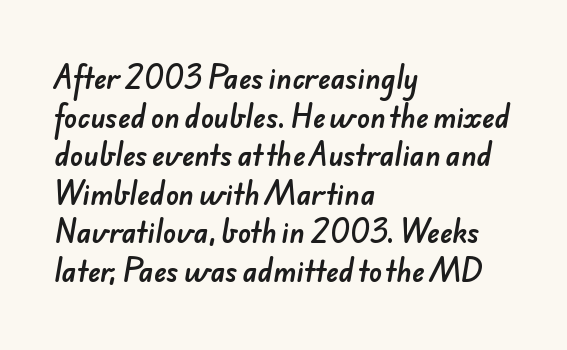
Check the space under the baseline: it is left empty. Alignment: flush left. Default kerning and tracking; the words read as compact shapes. One glance says typical: line gaps are just what's usual.
